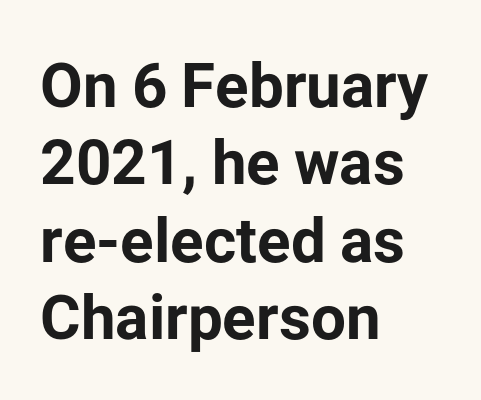
The image shows 62 px bold sans-serif type, upright; set left-aligned, normal line spacing (1.25x), normal letter spacing, not underlined; low stroke contrast and a medium x-height.
